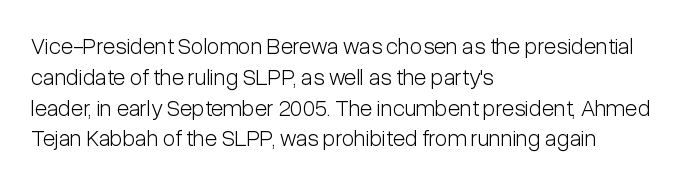
Descenders are the only things crossing below the line. The font sits on the lighter half of the weight spectrum, regular included. Does the copy run flush right? No — it runs flush left. Vertically, the passage feels balanced, rows spaced as you'd expect.
